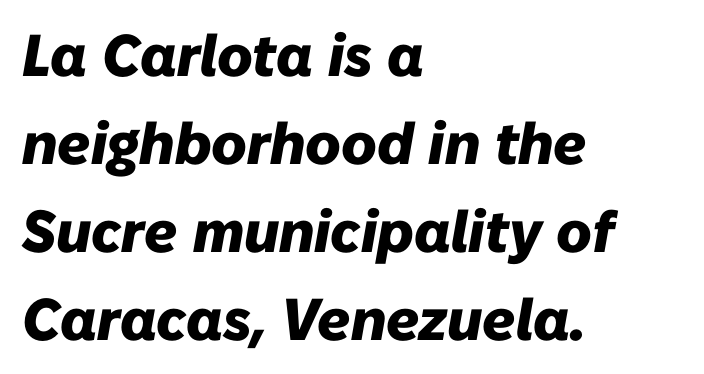
{"italic": "yes", "lean": "right", "slant_degrees": 10, "bold": "yes", "weight": "heavy", "width": "normal", "stroke_contrast": "low", "x_height": "medium", "monospaced": "no", "underline": "no", "align": "left", "line_spacing": "normal", "line_spacing_ratio": 1.49, "letter_spacing": "normal", "letter_spacing_em": 0.0, "glyph_px": 59}
